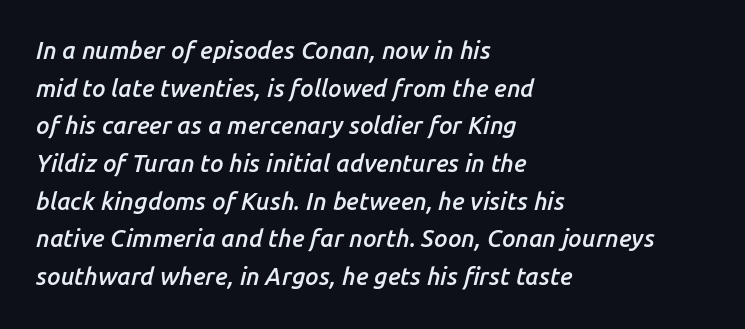
Tall strokes in this sample are angled rather than plumb. How are the letters spaced? Ordinarily, with no added tracking. Layout note: lines flush left. The strip under each line holds only bare page.
